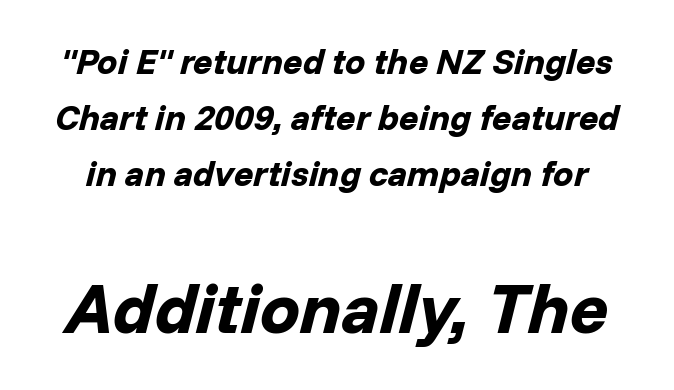
The later block is typeset at a bigger size than the earlier block. Observe the lean: these are italic letterforms. Between one letter and the next there's only the usual sliver of space. The space beneath each line is pristine and unruled.
